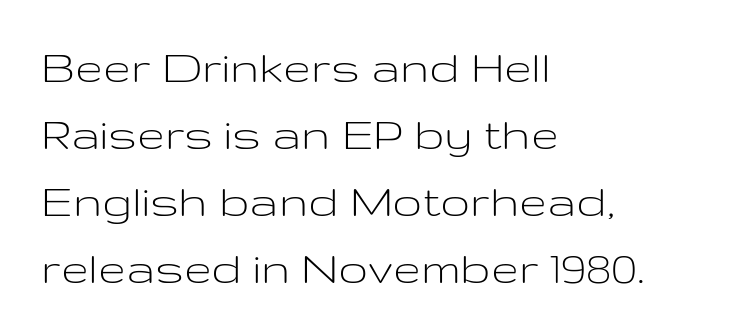
{"serif": "no", "italic": "no", "bold": "no", "weight": "light", "width": "wide", "stroke_contrast": "low", "x_height": "medium", "monospaced": "no", "underline": "no", "align": "left", "line_spacing": "normal", "line_spacing_ratio": 1.34, "letter_spacing": "normal", "letter_spacing_em": 0.0, "glyph_px": 50}
